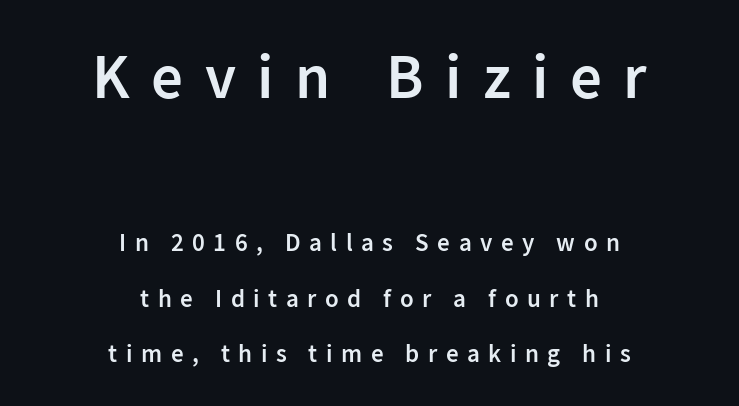
The image shows 63 px semibold sans-serif type, upright; set centered, loose line spacing (2.22x), unusually wide letter spacing (+0.34 em), not underlined; the first (top) block is 2.52x larger; low stroke contrast and a medium x-height.
